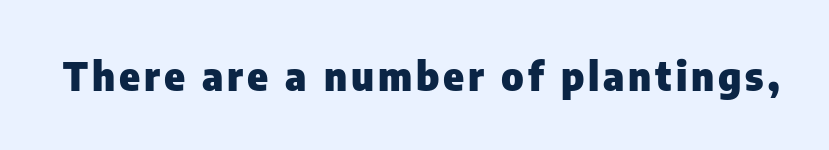
{"serif": "no", "italic": "no", "bold": "yes", "weight": "heavy", "width": "normal", "stroke_contrast": "low", "x_height": "medium", "monospaced": "no", "underline": "no", "glyph_px": 39}
